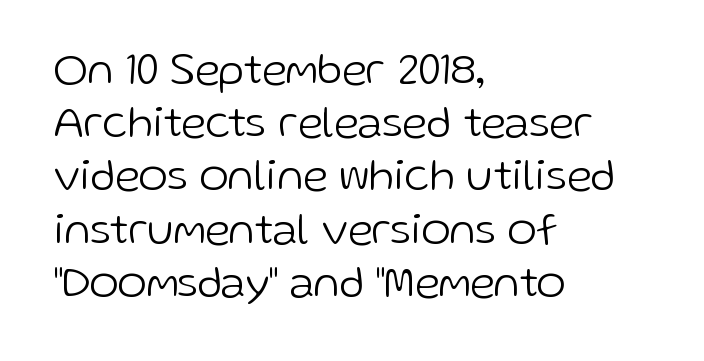
Q: Is the text bold? A: No.
Q: Is the text italic (slanted)? A: No, it is upright.
Q: Is the typeface a serif or a sans-serif typeface? A: Sans-serif.
Q: Is the text underlined? A: No.
Q: How is the paragraph aligned? A: Left-aligned.
Q: Is the spacing between letters normal or unusually wide? A: Normal.
Q: Width (condensed, normal, or wide)? A: Normal.
Q: Stroke contrast? A: Low.
Q: x-height? A: Medium.
Q: Monospaced? A: No.
